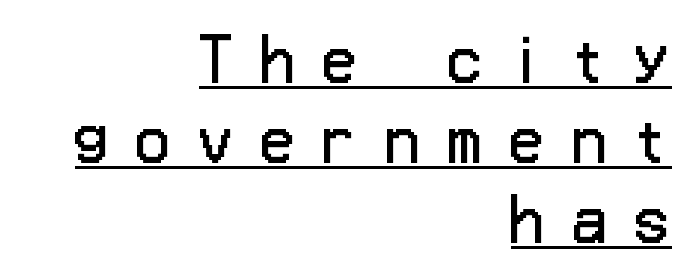
Serifs: no, the terminals of the letterforms are clean. Notice how the stems are strictly vertical — no italics here. Each word looks stretched out because of the extra space between its letters. Horizontally, the lines are justified to the trailing edge only. The strokes are not fattened; the text isn't bold.
